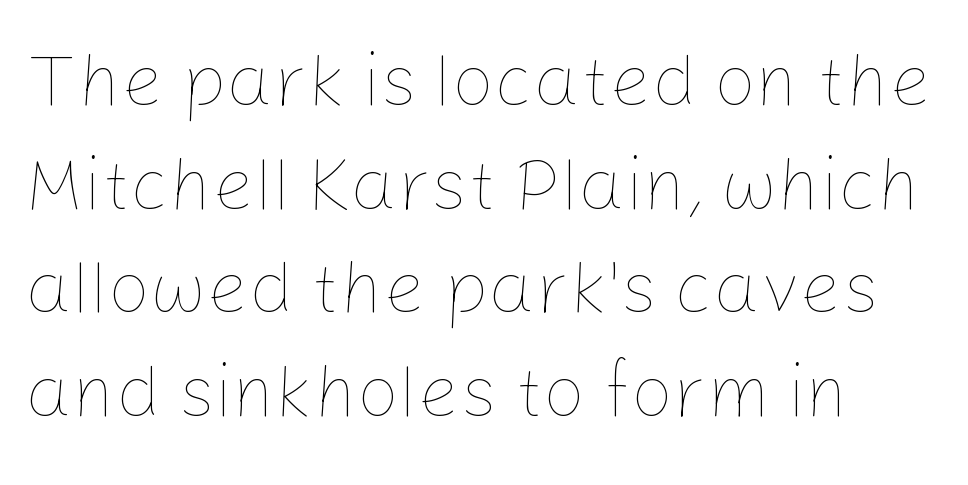
Do the characters align in a grid? No, the font is proportional. The typesetter chose a ragged-right arrangement here. Does the lettering tilt? It doesn't — this is upright. Leading: standard. The cut favours lightness, reaching ordinary text weight at its darkest. Tracking here is standard; glyphs follow each other at the usual distance.
